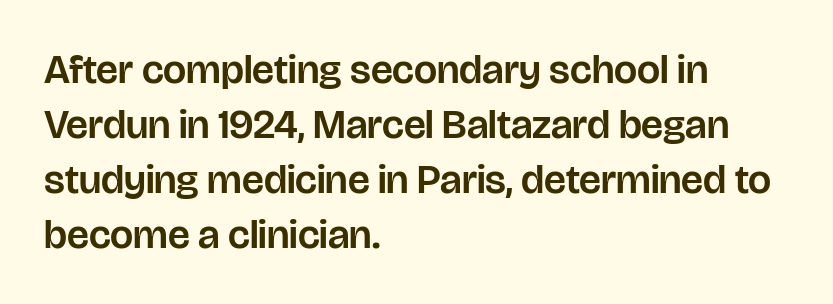
Q: Is the text italic (slanted)? A: No, it is upright.
Q: Is the typeface a serif or a sans-serif typeface? A: Sans-serif.
Q: Is the text underlined? A: No.
Q: How is the paragraph aligned? A: Left-aligned.
Q: Is the spacing between letters normal or unusually wide? A: Normal.
Q: Is the spacing between lines tight, normal or loose? A: Normal.
Q: Width (condensed, normal, or wide)? A: Normal.
Q: Stroke contrast? A: Low.
Q: x-height? A: Large.
Q: Monospaced? A: No.
